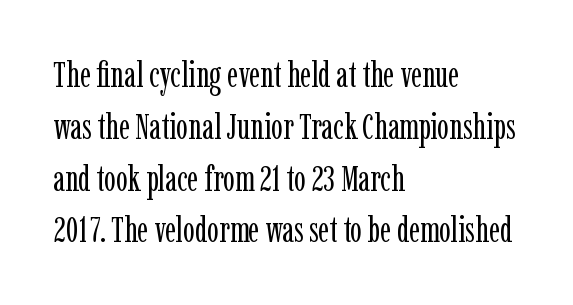
{"serif": "yes", "italic": "no", "bold": "no", "weight": "regular", "width": "condensed", "stroke_contrast": "low", "x_height": "medium", "monospaced": "no", "underline": "no", "align": "left", "line_spacing": "normal", "line_spacing_ratio": 1.48, "letter_spacing": "normal", "letter_spacing_em": 0.0, "glyph_px": 35}
